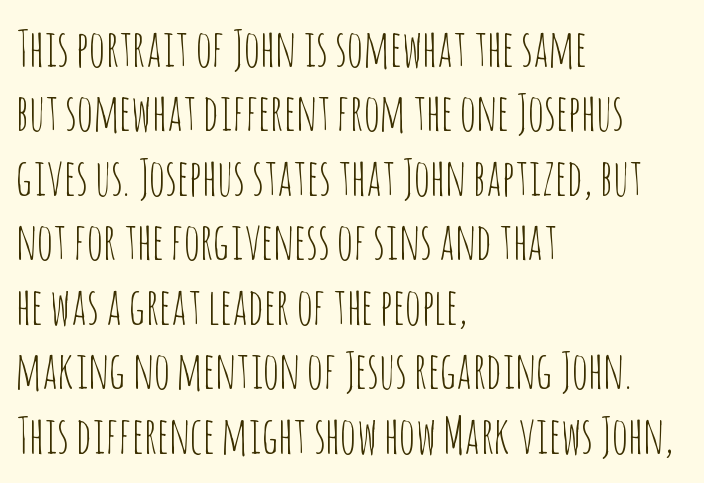
{"serif": "no", "italic": "no", "bold": "no", "weight": "thin", "width": "condensed", "stroke_contrast": "low", "x_height": "large", "monospaced": "no", "underline": "no", "align": "left", "line_spacing": "normal", "line_spacing_ratio": 1.29, "letter_spacing": "normal", "letter_spacing_em": 0.0, "glyph_px": 50}
